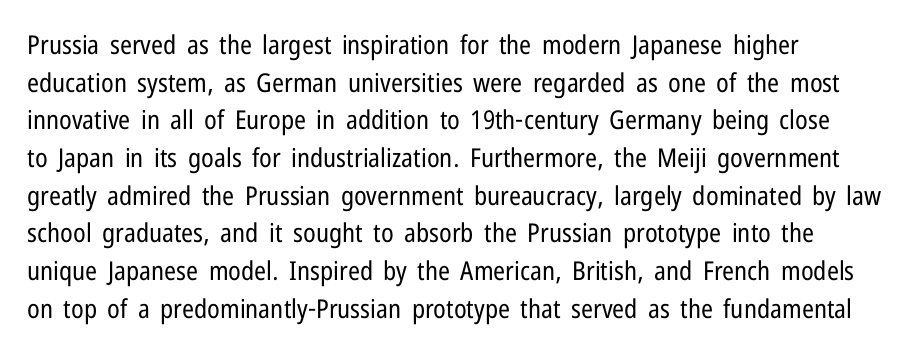
This sample is left-justified, so line endings fall wherever the words run out. Short note: letters normally spaced. These lines were composed using upright roman letters. Nothing heavy about these letters — not bold at all. The glyphs are unaccompanied by any horizontal stroke below them. Quick note: interline space is typical.
